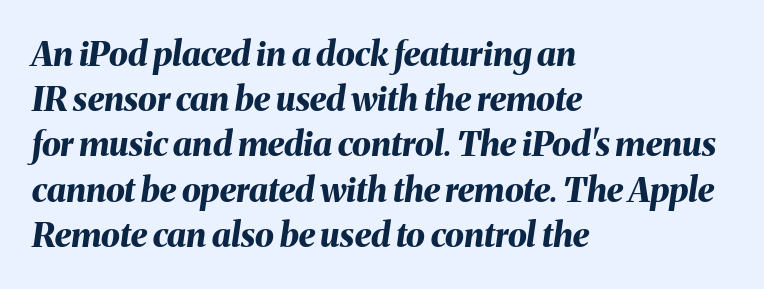
Does the weight exceed regular? Yes, all the way to bold. The lines in this sample share a left origin and differ only in where they stop. The foot of each line stays bare and open. Nobody touched the tracking dial on this one. The line-height multiplier appears to be the usual default. In terms of posture, this sample is oblique.
